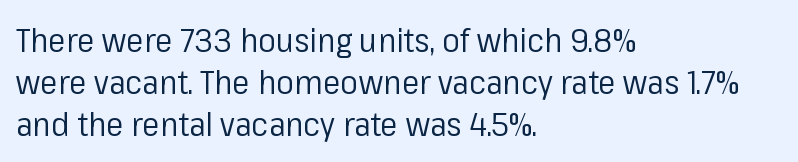
Q: Is the text bold? A: No.
Q: Is the text italic (slanted)? A: No, it is upright.
Q: Is the typeface a serif or a sans-serif typeface? A: Sans-serif.
Q: Is the text underlined? A: No.
Q: How is the paragraph aligned? A: Left-aligned.
Q: Is the spacing between letters normal or unusually wide? A: Normal.
Q: Is the spacing between lines tight, normal or loose? A: Normal.
Q: Width (condensed, normal, or wide)? A: Normal.
Q: Stroke contrast? A: Low.
Q: x-height? A: Medium.
Q: Monospaced? A: No.
